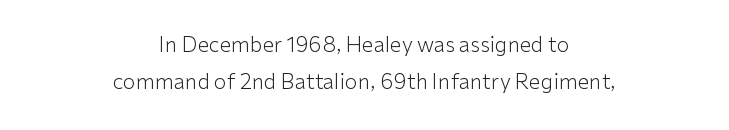
Q: Is the text bold? A: No.
Q: Is the text italic (slanted)? A: No, it is upright.
Q: Is the text underlined? A: No.
Q: How is the paragraph aligned? A: Centered.
Q: Is the spacing between letters normal or unusually wide? A: Normal.
